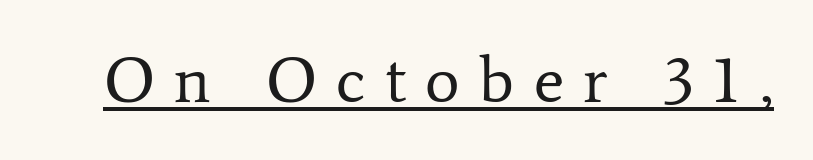
The image shows 65 px regular-weight serif type, upright; set unusually wide letter spacing (+0.3 em), underlined; low stroke contrast and a medium x-height.
